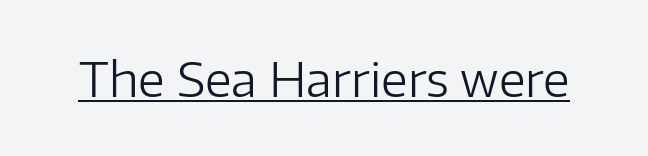
The image shows 47 px regular-weight sans-serif type, upright; set normal letter spacing, underlined; low stroke contrast and a medium x-height.
